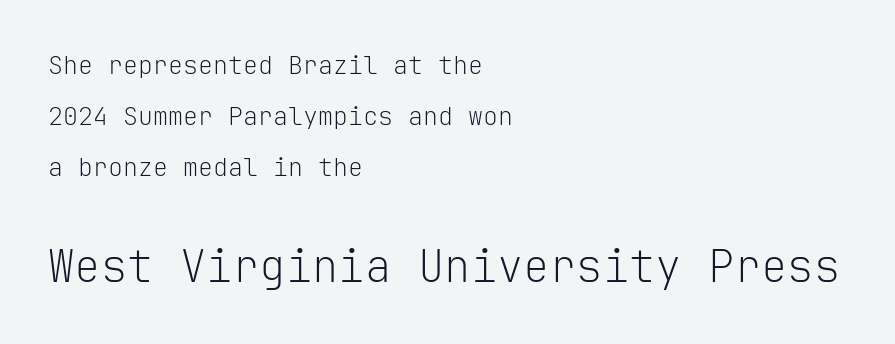
The image shows 44 px light sans-serif type, upright, monospaced; set left-aligned, loose line spacing (2.05x), normal letter spacing, not underlined; the second (bottom) block is 1.76x larger; low stroke contrast and a medium x-height.
